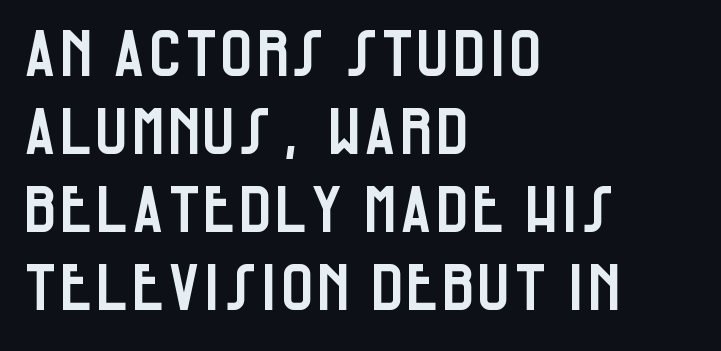
These lines are rendered in a variable-pitch font. Nothing unusual about the tracking: characters are spaced as the font intends. Which margin do the lines hug? The left one — the right edge is uneven. The letters stand straight up with perfectly vertical stems. Check where the strokes stop: nothing finishes them off — pure sans.
